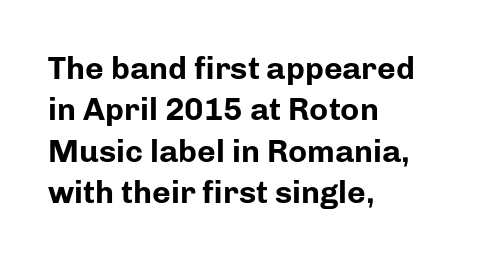
{"serif": "no", "italic": "no", "bold": "yes", "weight": "bold", "width": "normal", "stroke_contrast": "low", "x_height": "medium", "monospaced": "no", "underline": "no", "align": "left", "line_spacing": "normal", "line_spacing_ratio": 1.29, "letter_spacing": "normal", "letter_spacing_em": 0.0, "glyph_px": 32}
